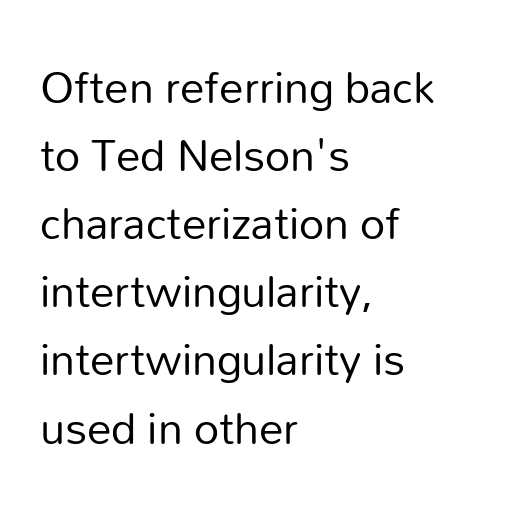
Line starts are locked; line ends wander. Words float on clear page, feet unadorned. Stroke thickness stays within the range of a standard reading face or lighter. Do the characters align in a grid? No, the font is proportional. The rendering uses a moderate line-height, typical for paragraphs.
